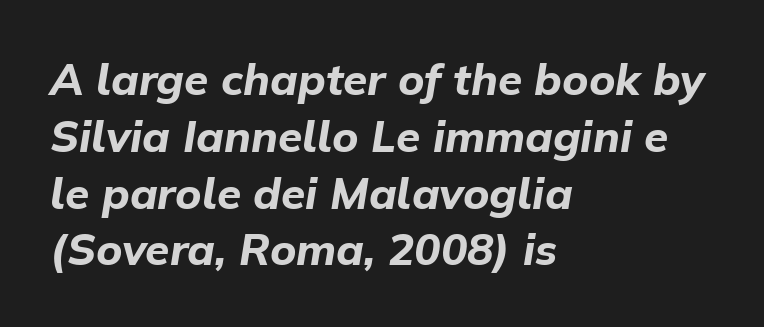
{"italic": "yes", "lean": "right", "slant_degrees": 9, "bold": "yes", "weight": "bold", "width": "normal", "stroke_contrast": "low", "x_height": "medium", "monospaced": "no", "underline": "no", "align": "left", "line_spacing": "normal", "line_spacing_ratio": 1.29, "letter_spacing": "normal", "letter_spacing_em": 0.0, "glyph_px": 44}
